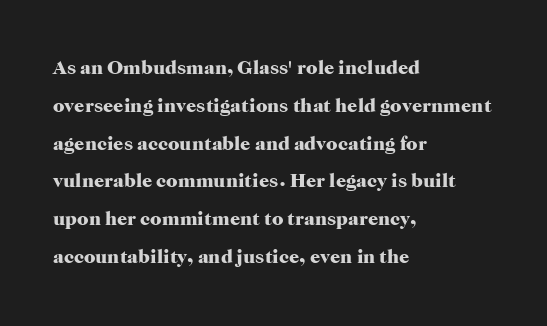
Q: Is the text bold? A: Yes.
Q: Is the text italic (slanted)? A: No, it is upright.
Q: Is the text underlined? A: No.
Q: How is the paragraph aligned? A: Left-aligned.
Q: Is the spacing between letters normal or unusually wide? A: Normal.
